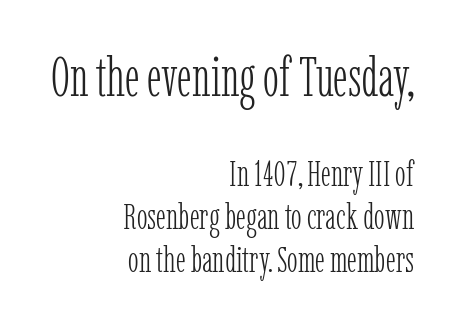
Q: Is the text bold? A: No.
Q: Is the text italic (slanted)? A: No, it is upright.
Q: Is the typeface a serif or a sans-serif typeface? A: Serif.
Q: Is the text underlined? A: No.
Q: How is the paragraph aligned? A: Right-aligned.
Q: Is the spacing between letters normal or unusually wide? A: Normal.
Q: Which block of text is set in a larger size, the first (top) or the second (bottom)? A: The first (top) one.
Q: Width (condensed, normal, or wide)? A: Condensed.
Q: Stroke contrast? A: Low.
Q: x-height? A: Medium.
Q: Monospaced? A: No.
